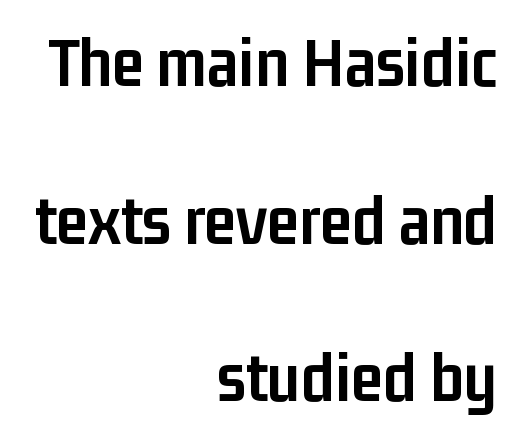
{"serif": "no", "italic": "no", "bold": "yes", "weight": "semibold", "width": "condensed", "stroke_contrast": "low", "x_height": "medium", "monospaced": "no", "underline": "no", "align": "right", "line_spacing": "loose", "line_spacing_ratio": 2.19, "letter_spacing": "normal", "letter_spacing_em": 0.0, "glyph_px": 72}
